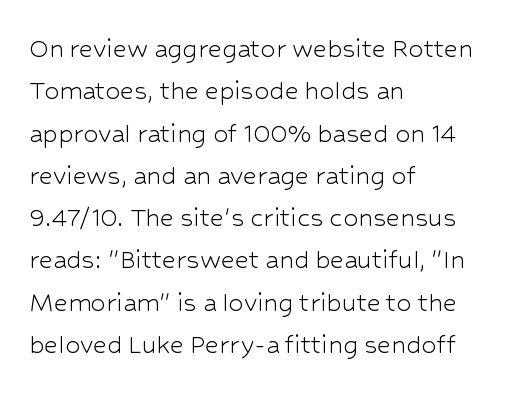
{"serif": "no", "italic": "no", "bold": "no", "weight": "light", "width": "normal", "stroke_contrast": "low", "x_height": "medium", "monospaced": "no", "underline": "no", "align": "left", "line_spacing": "normal", "line_spacing_ratio": 1.41, "letter_spacing": "normal", "letter_spacing_em": 0.0, "glyph_px": 30}
